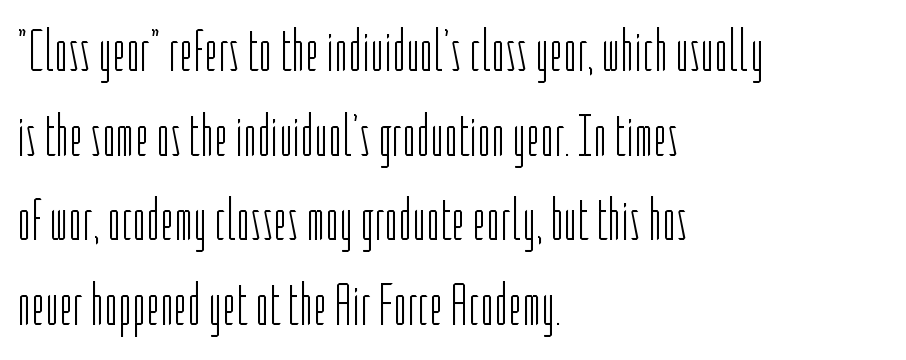
The image shows 60 px light, condensed sans-serif type, upright; set left-aligned, normal line spacing (1.41x), normal letter spacing, not underlined; low stroke contrast and a medium x-height.
